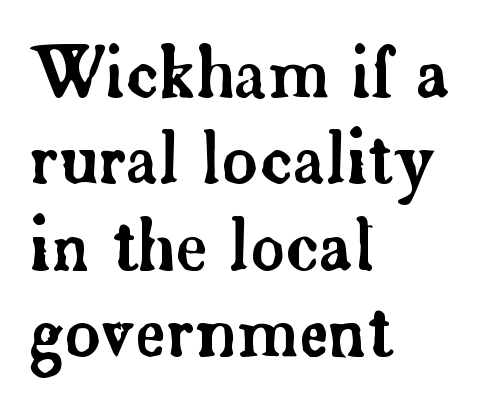
{"serif": "yes", "italic": "no", "width": "normal", "stroke_contrast": "low", "x_height": "small", "monospaced": "no", "underline": "no", "align": "left", "line_spacing": "normal", "line_spacing_ratio": 1.27, "letter_spacing": "normal", "letter_spacing_em": 0.0, "glyph_px": 68}
